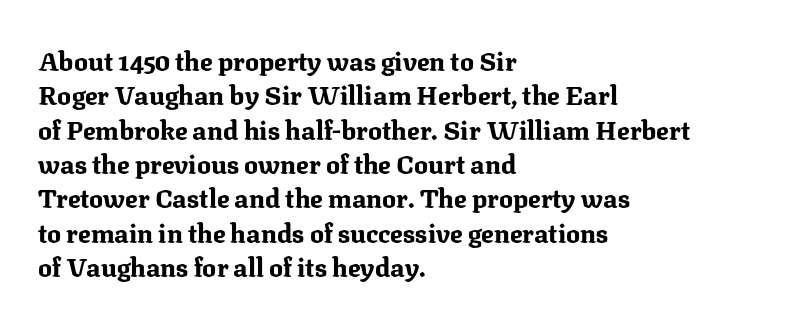
{"italic": "no", "bold": "yes", "underline": "no", "align": "left", "line_spacing": "normal", "line_spacing_ratio": 1.32, "letter_spacing": "normal", "letter_spacing_em": 0.0, "glyph_px": 26}
